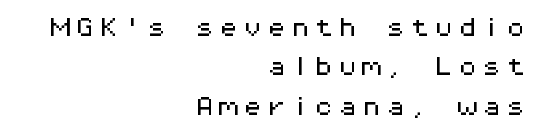
Q: Is the text italic (slanted)? A: No, it is upright.
Q: Is the text underlined? A: No.
Q: How is the paragraph aligned? A: Right-aligned.
